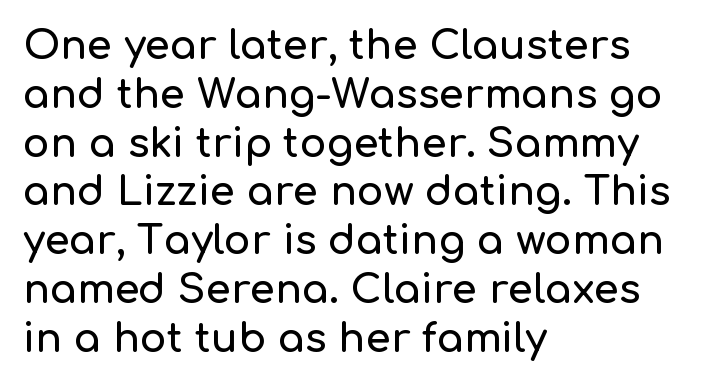
Is this a fixed-width face? No — the glyphs have proportional, varying widths. Is this a sans? Yes — the strokes have no serifs. The letters sit at their default tracking, neither squeezed nor spread. This rendering uses left alignment, leaving the right contour irregular. Do the letters lean? They stand straight. Glance below the letters and you will spot only blank space.
